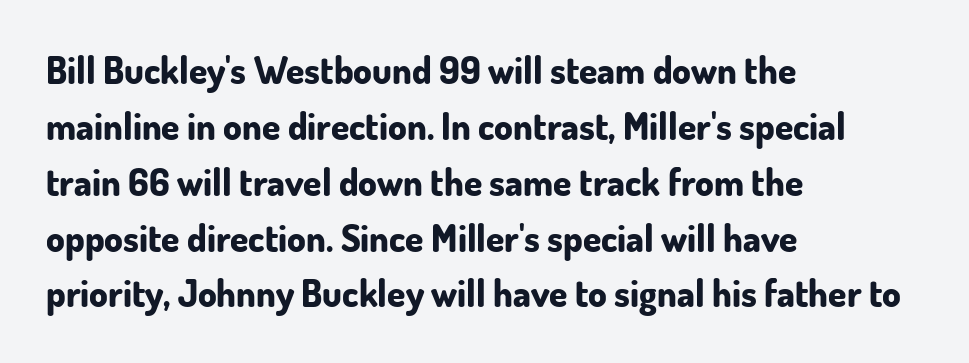
Q: Is the text bold? A: Yes.
Q: Is the text italic (slanted)? A: No, it is upright.
Q: Is the typeface a serif or a sans-serif typeface? A: Sans-serif.
Q: Is the text underlined? A: No.
Q: How is the paragraph aligned? A: Left-aligned.
Q: Is the spacing between letters normal or unusually wide? A: Normal.
Q: Is the spacing between lines tight, normal or loose? A: Normal.
Q: Width (condensed, normal, or wide)? A: Normal.
Q: Stroke contrast? A: Low.
Q: x-height? A: Small.
Q: Monospaced? A: No.
